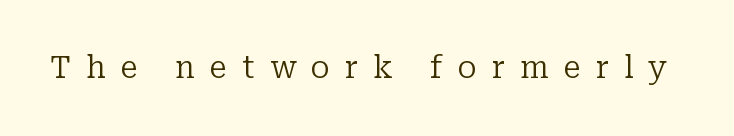
The image shows 30 px regular-weight serif type, upright; set unusually wide letter spacing (+0.5 em), not underlined; low stroke contrast and a medium x-height.
